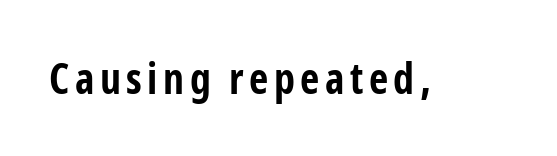
The image shows 42 px bold, condensed sans-serif type, upright; set not underlined; low stroke contrast and a medium x-height.
